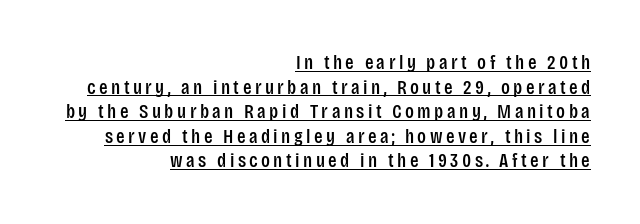
Glance below the letters and you will spot a drawn line. Is the block centered? No — it sits flush against the right margin. The specimen reads as upright at a glance.
